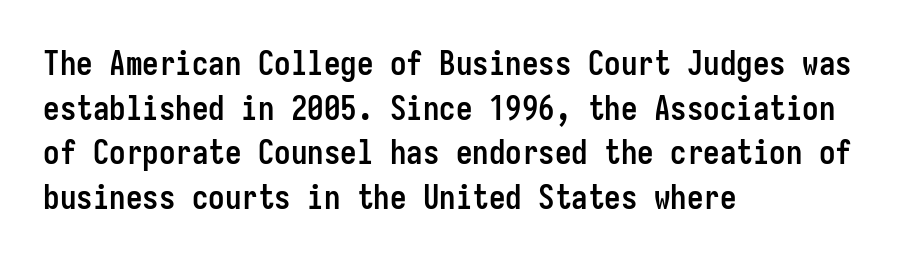
The image shows 33 px semibold, condensed sans-serif type, upright, monospaced; set left-aligned, normal line spacing (1.35x), normal letter spacing, not underlined; low stroke contrast and a medium x-height.
